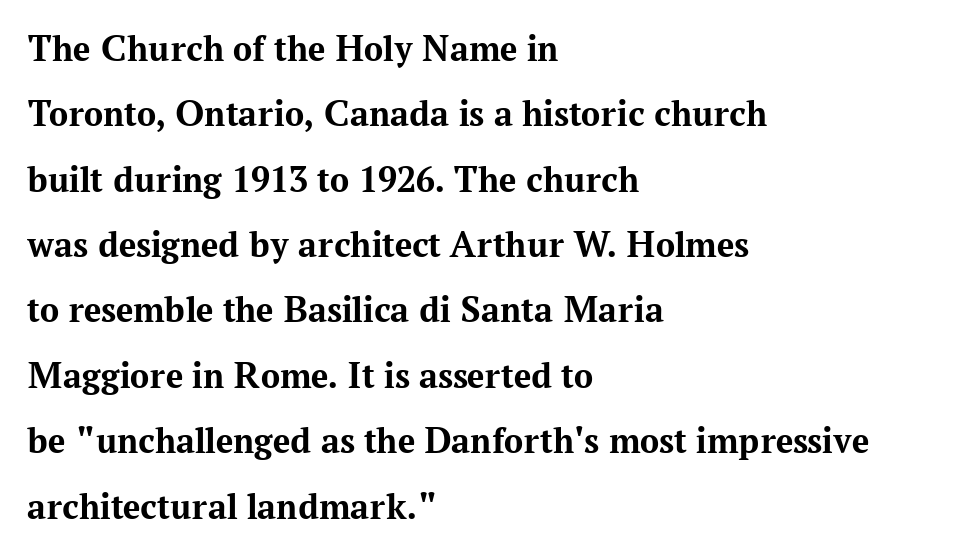
The letters stand upright; this is a roman face. The rendering uses a bold face; every stroke is thick and dark. Underline: absent. Visually the block forms a straight wall on the left and a jagged coastline on the right.
